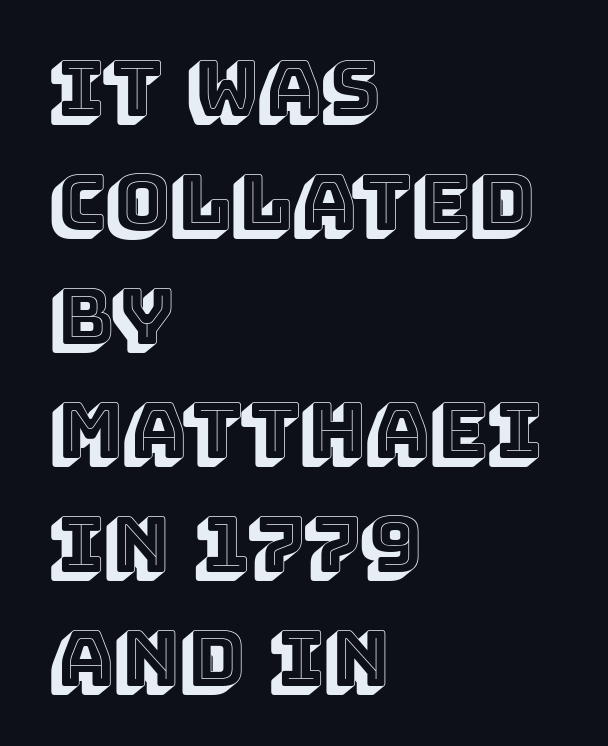
Varying glyph widths throughout — classic text-font behaviour. Only glyphs here, with clear space below each row. There is no visible air inserted between adjacent glyphs. How would I describe the line gaps? Plain and ordinary.
